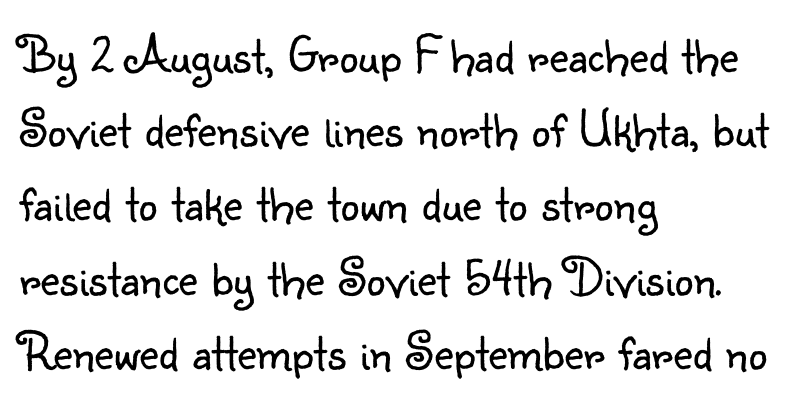
Upright lettering throughout. The letters advance in unequal steps, a hallmark of proportional type. Has an underline been added? It has not. In CSS terms this would be text-align: left.
